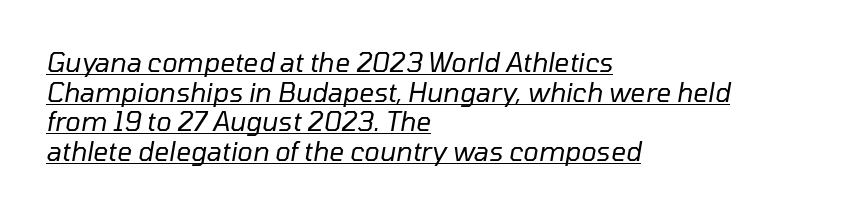
Q: Is the text bold? A: No.
Q: Is the text italic (slanted)? A: Yes, it leans right by about 10 degrees.
Q: Is the text underlined? A: Yes.
Q: How is the paragraph aligned? A: Left-aligned.
Q: Is the spacing between letters normal or unusually wide? A: Normal.
Q: Is the spacing between lines tight, normal or loose? A: Tight.
